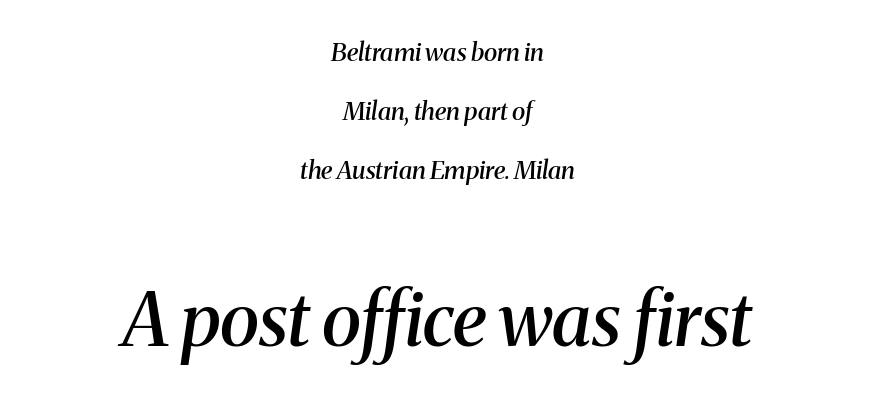
These lines are centered, leaving both edges ragged. Reading down the column, the eye jumps a long way to each next line. Glyph-to-glyph distance matches everyday printed text. The rendering applies a slant to the glyphs. No word sits above an underline.
